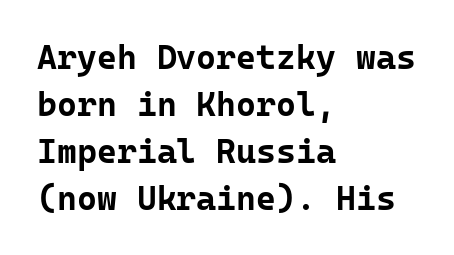
Short and long lines alike share a common starting point at left. Each letter, wide or thin by design, is forced into the same width here. Strokes here are thick enough to call this a true bold. Every stem runs plumb, perpendicular to the baseline. The tracking reads as untouched default to a designer's eye.
